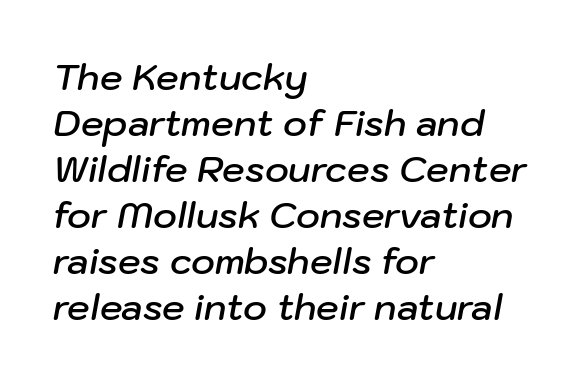
Is there much room between lines? A standard amount, neither cramped nor airy. The face used here is rendered with its standard letterfit. This sample has the flowing, uneven cadence of proportional lettering. The text carries the slant typical of an italic or oblique font. The glyphs have the mass of a demibold cut, below bold.
